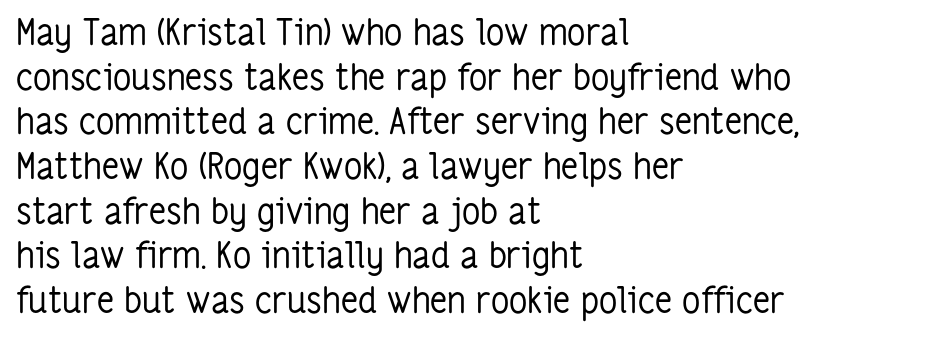
Q: Is the text bold? A: No.
Q: Is the text italic (slanted)? A: No, it is upright.
Q: Is the typeface a serif or a sans-serif typeface? A: Sans-serif.
Q: Is the text underlined? A: No.
Q: How is the paragraph aligned? A: Left-aligned.
Q: Is the spacing between letters normal or unusually wide? A: Normal.
Q: Width (condensed, normal, or wide)? A: Condensed.
Q: Stroke contrast? A: Low.
Q: x-height? A: Medium.
Q: Monospaced? A: No.
